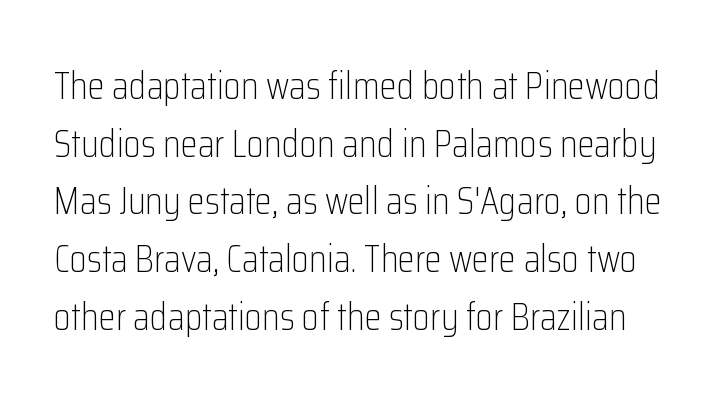
The image shows 39 px light, condensed sans-serif type, upright; set normal line spacing (1.48x), normal letter spacing, not underlined; low stroke contrast and a medium x-height.
